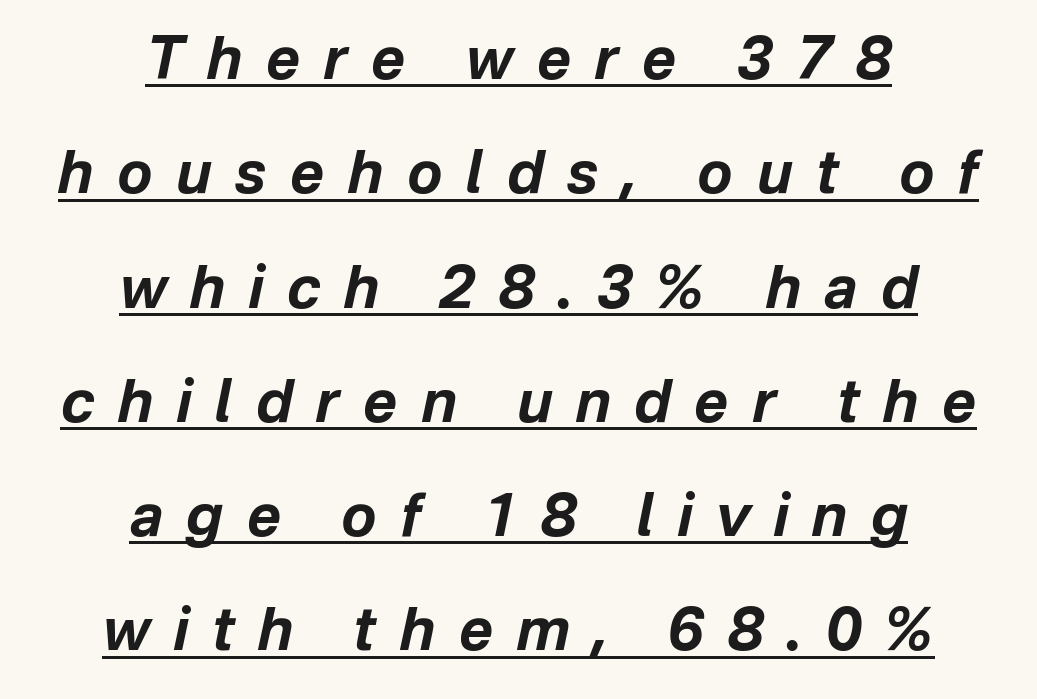
Q: Is the text bold? A: Yes.
Q: Is the text italic (slanted)? A: Yes, it leans right by about 12 degrees.
Q: Is the text underlined? A: Yes.
Q: How is the paragraph aligned? A: Centered.
Q: Is the spacing between letters normal or unusually wide? A: Unusually wide.
Q: Is the spacing between lines tight, normal or loose? A: Loose.
Q: Width (condensed, normal, or wide)? A: Normal.
Q: Stroke contrast? A: Low.
Q: x-height? A: Medium.
Q: Monospaced? A: No.
